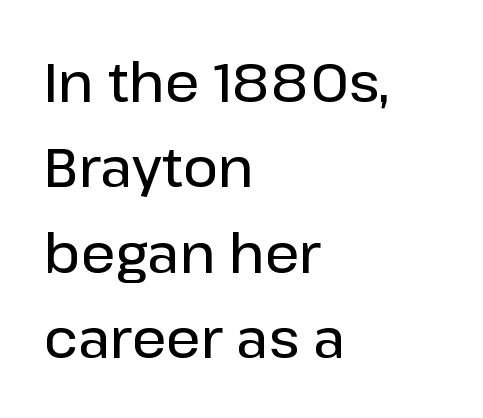
{"serif": "no", "italic": "no", "bold": "semi", "weight": "semibold", "width": "normal", "stroke_contrast": "low", "x_height": "medium", "monospaced": "no", "underline": "no", "align": "left", "line_spacing": "normal", "line_spacing_ratio": 1.58, "letter_spacing": "normal", "letter_spacing_em": 0.0, "glyph_px": 54}
